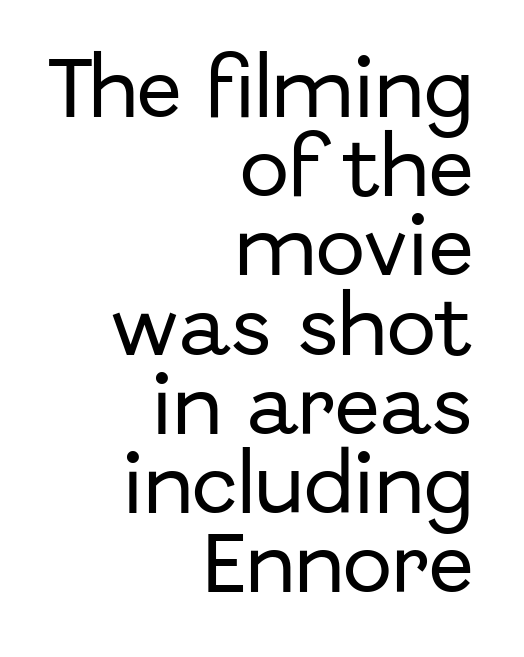
Q: Is the text italic (slanted)? A: No, it is upright.
Q: Is the typeface a serif or a sans-serif typeface? A: Sans-serif.
Q: Is the text underlined? A: No.
Q: How is the paragraph aligned? A: Right-aligned.
Q: Is the spacing between letters normal or unusually wide? A: Normal.
Q: Width (condensed, normal, or wide)? A: Normal.
Q: Stroke contrast? A: Low.
Q: x-height? A: Medium.
Q: Monospaced? A: No.
